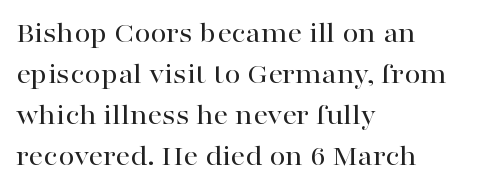
Q: Is the text italic (slanted)? A: No, it is upright.
Q: Is the typeface a serif or a sans-serif typeface? A: Serif.
Q: Is the text underlined? A: No.
Q: How is the paragraph aligned? A: Left-aligned.
Q: Is the spacing between letters normal or unusually wide? A: Normal.
Q: Is the spacing between lines tight, normal or loose? A: Normal.
Q: Width (condensed, normal, or wide)? A: Wide.
Q: Stroke contrast? A: High.
Q: x-height? A: Medium.
Q: Monospaced? A: No.
